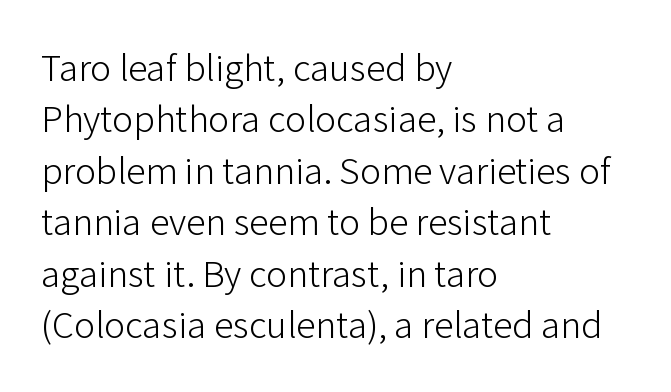
Weight: not bold — regular or lighter. Clear beneath every line of the passage. Regular leading. Layout note: lines flush left.
